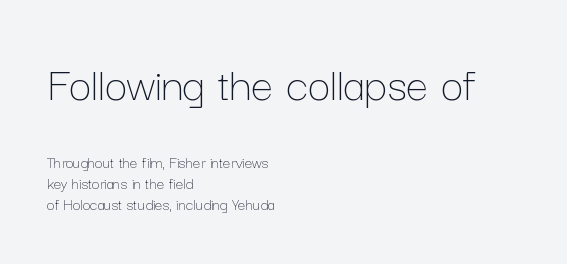
Observe the ordinary spacing: letters are neighbours, not strangers. Caption: upper text group enlarged, lower text group reduced. Any mark beneath the type? The region is blank. Counters stay open thanks to moderate or lighter strokes.
